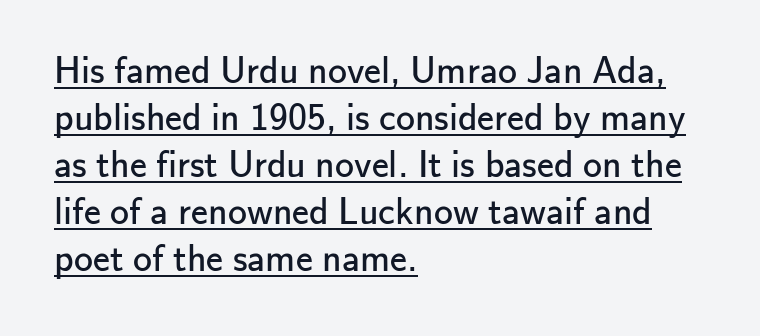
The image shows 38 px regular-weight sans-serif type, upright; set left-aligned, line spacing 1.24x, normal letter spacing, underlined; low stroke contrast and a small x-height.
